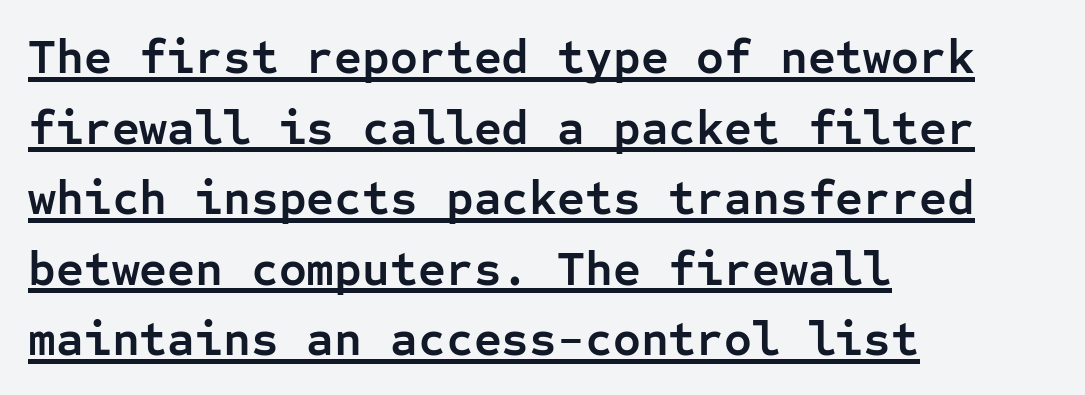
Q: Is the text bold? A: Yes.
Q: Is the text italic (slanted)? A: No, it is upright.
Q: Is the typeface a serif or a sans-serif typeface? A: Sans-serif.
Q: Is the text underlined? A: Yes.
Q: How is the paragraph aligned? A: Left-aligned.
Q: Is the spacing between letters normal or unusually wide? A: Normal.
Q: Is the spacing between lines tight, normal or loose? A: Normal.
Q: Width (condensed, normal, or wide)? A: Normal.
Q: Stroke contrast? A: Low.
Q: x-height? A: Medium.
Q: Monospaced? A: Yes.
